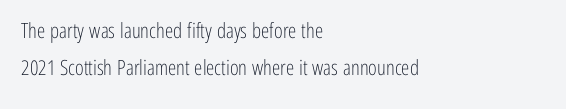
The image shows 21 px text type, upright; set left-aligned, line spacing 1.78x, normal letter spacing, not underlined.
